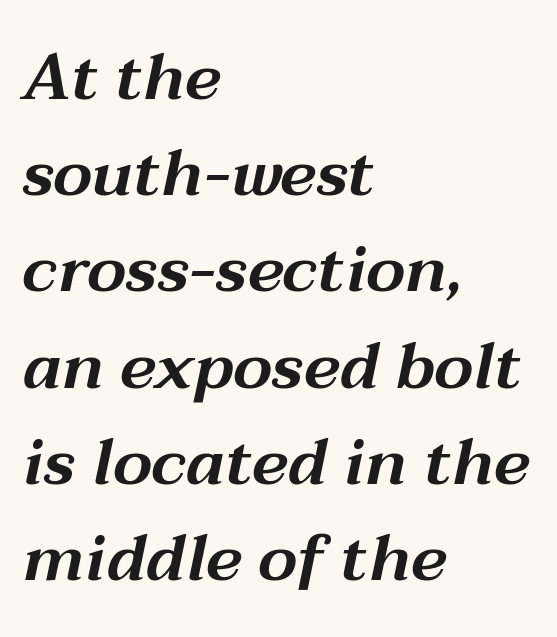
Q: Is the text italic (slanted)? A: Yes, it leans right by about 12 degrees.
Q: Is the text underlined? A: No.
Q: How is the paragraph aligned? A: Left-aligned.
Q: Is the spacing between letters normal or unusually wide? A: Normal.
Q: Is the spacing between lines tight, normal or loose? A: Normal.
Q: Width (condensed, normal, or wide)? A: Wide.
Q: Stroke contrast? A: Medium.
Q: x-height? A: Medium.
Q: Monospaced? A: No.
